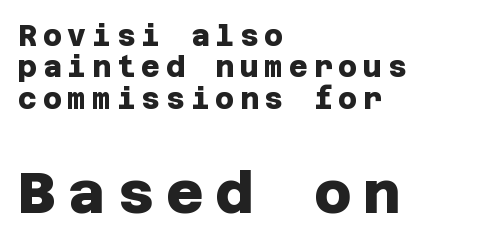
The space between consecutive lines is stingy. Is the block centered? No — it sits flush against the left margin. I'd describe the lettering as bold — thick and assertive. Character size in the trailing block exceeds that of the leading block. A clean baseline with only descenders dipping below it. This is sans-serif lettering, the kind often seen on screens and signage.
